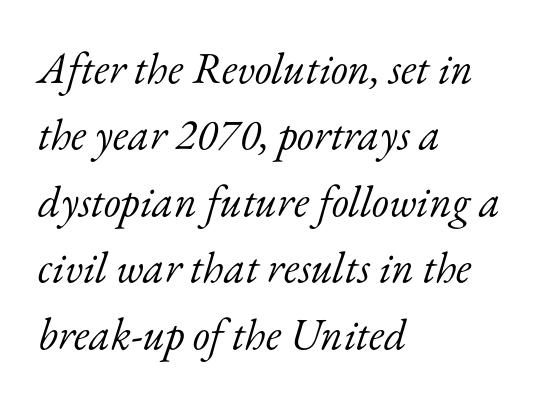
Summary of vertical rhythm: regular, with standard interline spacing. There's an unmistakable incline to the writing here. Reading down the block, your eye returns to a fixed left position each line. Quick note: underline off. To sum up the face: it has serifs. This rendering leaves character spacing at its baseline value.
